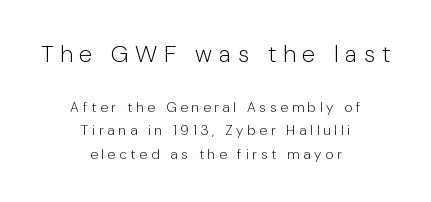
The image shows 24 px text type, upright; set centered, normal line spacing (1.68x), unusually wide letter spacing (+0.27 em), not underlined; the first (top) block is 1.71x larger.
